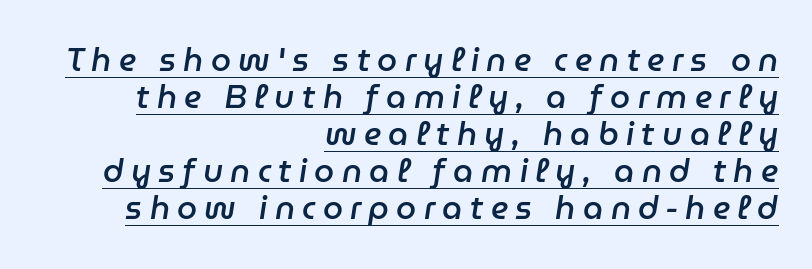
Q: Is the text bold? A: Semi-bold.
Q: Is the text italic (slanted)? A: Yes, it leans right by about 9 degrees.
Q: Is the text underlined? A: Yes.
Q: How is the paragraph aligned? A: Right-aligned.
Q: Is the spacing between letters normal or unusually wide? A: Unusually wide.
Q: Width (condensed, normal, or wide)? A: Normal.
Q: Stroke contrast? A: Low.
Q: x-height? A: Medium.
Q: Monospaced? A: No.
